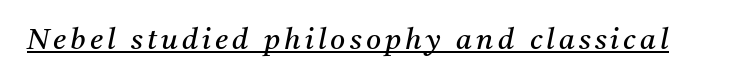
Q: Is the text bold? A: No.
Q: Is the text italic (slanted)? A: Yes, it leans right by about 11 degrees.
Q: Is the typeface a serif or a sans-serif typeface? A: Serif.
Q: Is the text underlined? A: Yes.
Q: Width (condensed, normal, or wide)? A: Normal.
Q: Stroke contrast? A: Medium.
Q: x-height? A: Medium.
Q: Monospaced? A: No.
